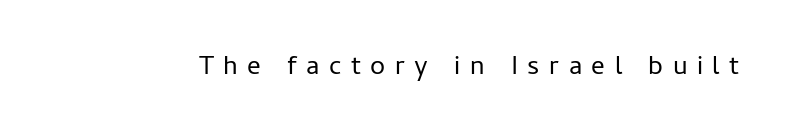
It's the straight-up-and-down kind of type. Glance below the letters and you will spot only blank space. The gaps between neighbouring characters are conspicuously large. The cut favours lightness, reaching ordinary text weight at its darkest.
